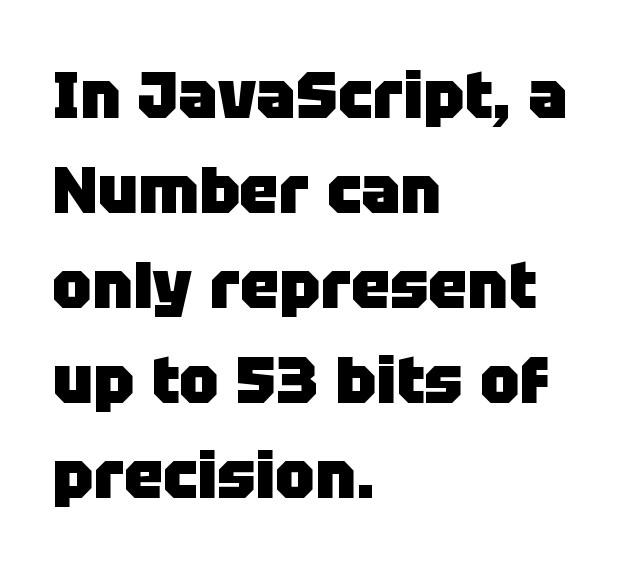
The image shows 66 px heavy sans-serif type, upright; set left-aligned, normal line spacing (1.44x), normal letter spacing, not underlined; low stroke contrast and a large x-height.
